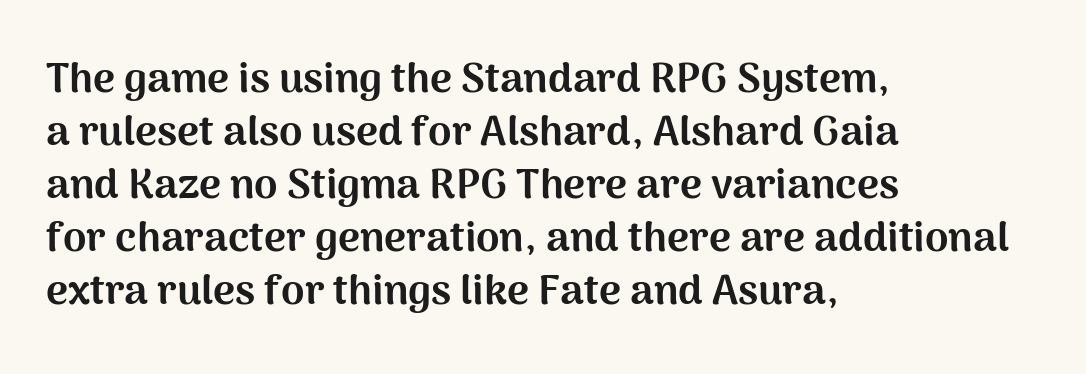
The image shows 42 px bold sans-serif type, upright; set left-aligned, normal line spacing (1.26x), normal letter spacing, not underlined; medium stroke contrast and a medium x-height.
